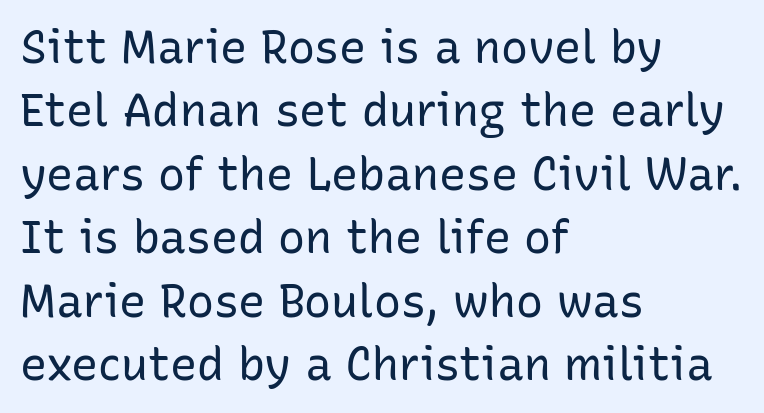
Whoever set this chose a conventional vertical rhythm. Underline: absent. No italicization has been applied; the sample stays upright. A light-to-regular cut is what we see here. Serifs: no, the terminals of the letterforms are clean.
